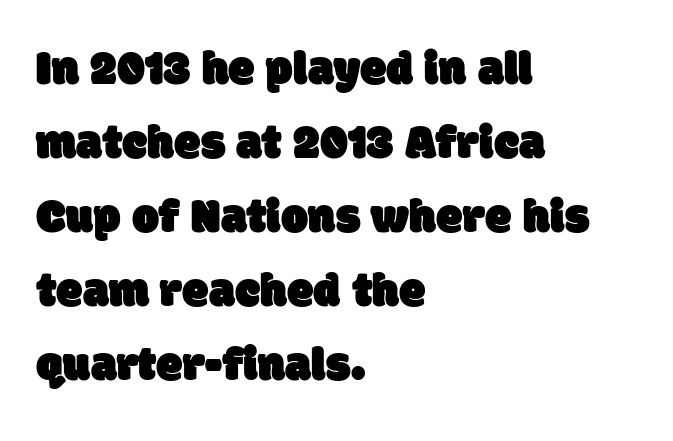
Each word holds together tightly as a unit, with standard inter-letter gaps. Looks like regular typesetting: each glyph gets only the width it needs. Descender tails drop into unmarked territory. Each line starts at the same left margin while the right side varies. You can tell from the bare stems that sans-serif type was used. Vertically, the passage feels balanced, rows spaced as you'd expect.
